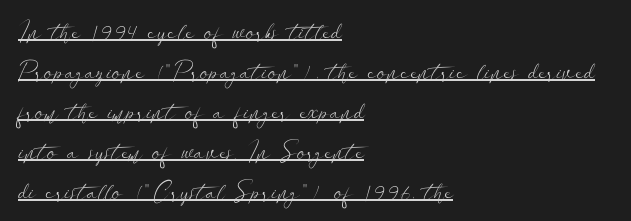
{"bold": "no", "underline": "yes", "align": "left", "line_spacing": "normal", "line_spacing_ratio": 1.6, "letter_spacing": "normal", "letter_spacing_em": 0.0, "glyph_px": 25}
